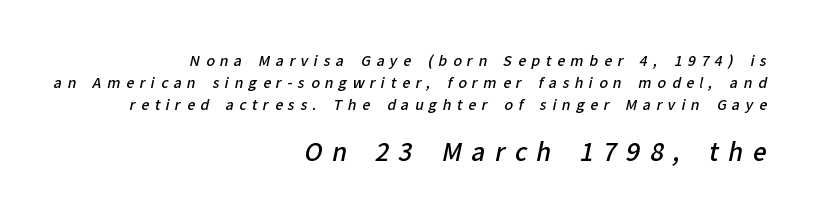
Spacing between characters has been opened up far beyond the box default. The rag falls on the left side of this text block. The letters are semibold — heavier than regular but short of a full bold. Check the space under the baseline: it is left empty. Note: smaller setting up top, larger setting below.
